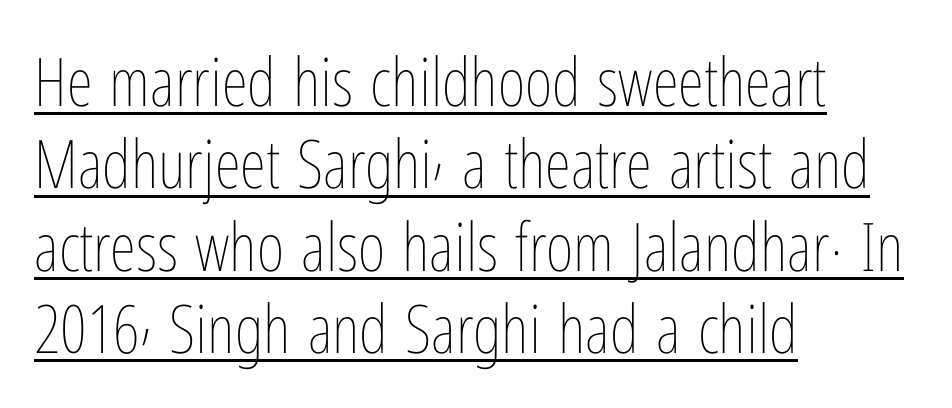
{"italic": "no", "bold": "no", "weight": "thin", "width": "condensed", "stroke_contrast": "low", "x_height": "medium", "monospaced": "no", "underline": "yes", "align": "left", "line_spacing_ratio": 1.23, "letter_spacing": "normal", "letter_spacing_em": 0.0, "glyph_px": 67}
